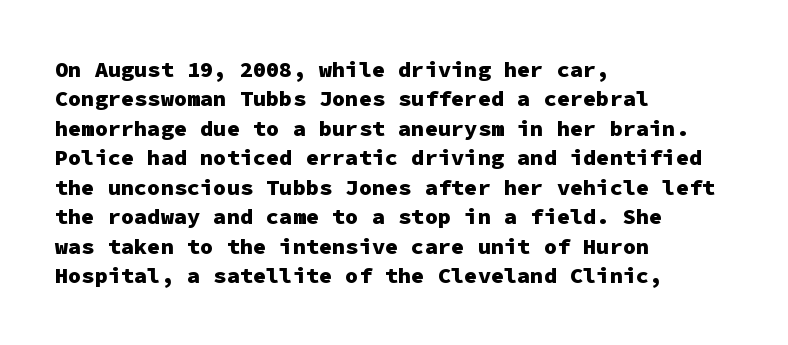
Q: Is the text bold? A: Yes.
Q: Is the text italic (slanted)? A: No, it is upright.
Q: Is the text underlined? A: No.
Q: How is the paragraph aligned? A: Left-aligned.
Q: Is the spacing between letters normal or unusually wide? A: Normal.
Q: Is the spacing between lines tight, normal or loose? A: Normal.
